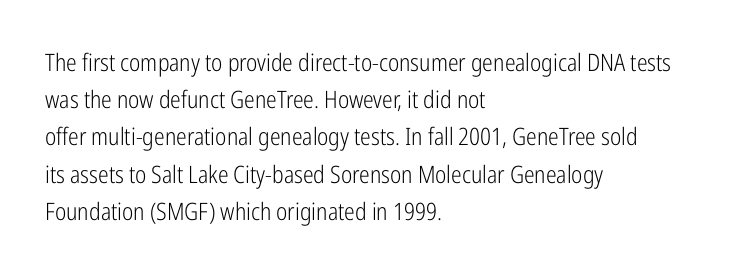
Ordinary non-slanted type is in use. This sample uses plain, unmodified letter spacing. Has an underline been added? It has not. The designer left line spacing at the default. The cut favours lightness, reaching ordinary text weight at its darkest. Layout note: lines flush left.
